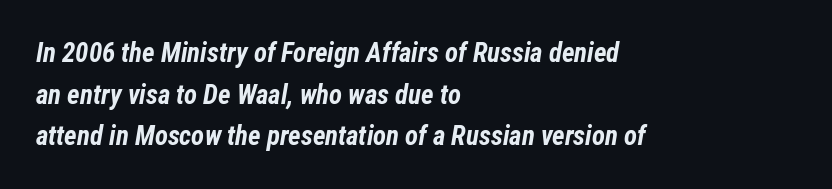
{"italic": "yes", "lean": "right", "slant_degrees": 12, "bold": "yes", "underline": "no", "align": "left", "line_spacing": "normal", "line_spacing_ratio": 1.54, "letter_spacing": "normal", "letter_spacing_em": 0.0, "glyph_px": 27}
